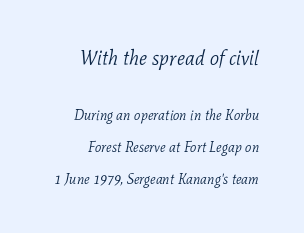
The image shows 20 px text type, italic (leaning right); set right-aligned, loose line spacing (2.27x), normal letter spacing, not underlined; the first (top) block is 1.43x larger.
